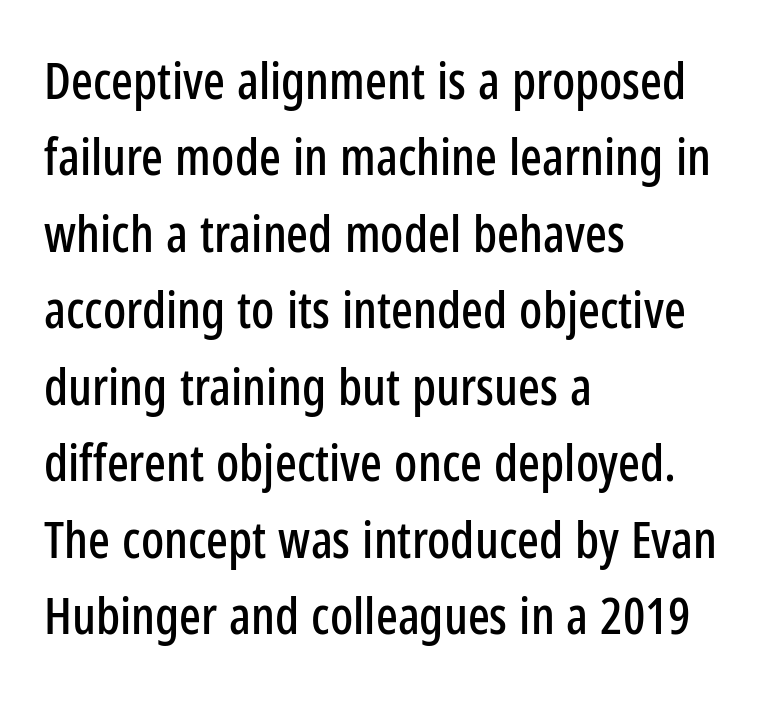
Q: Is the text italic (slanted)? A: No, it is upright.
Q: Is the typeface a serif or a sans-serif typeface? A: Sans-serif.
Q: Is the text underlined? A: No.
Q: How is the paragraph aligned? A: Left-aligned.
Q: Is the spacing between letters normal or unusually wide? A: Normal.
Q: Is the spacing between lines tight, normal or loose? A: Normal.
Q: Width (condensed, normal, or wide)? A: Condensed.
Q: Stroke contrast? A: Low.
Q: x-height? A: Medium.
Q: Monospaced? A: No.
